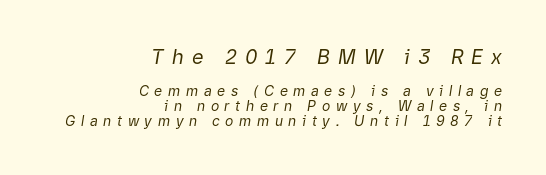
The image shows 20 px text type, italic (leaning right); set right-aligned, tight line spacing (1.09x), unusually wide letter spacing (+0.4 em), not underlined; the first (top) block is 1.43x larger.
